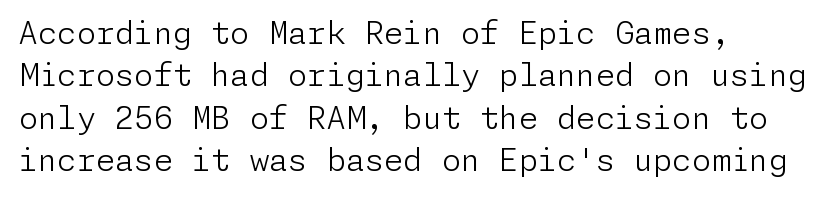
Q: Is the text bold? A: No.
Q: Is the text italic (slanted)? A: No, it is upright.
Q: Is the typeface a serif or a sans-serif typeface? A: Sans-serif.
Q: Is the text underlined? A: No.
Q: How is the paragraph aligned? A: Left-aligned.
Q: Is the spacing between letters normal or unusually wide? A: Normal.
Q: Is the spacing between lines tight, normal or loose? A: Normal.
Q: Width (condensed, normal, or wide)? A: Normal.
Q: Stroke contrast? A: Low.
Q: x-height? A: Medium.
